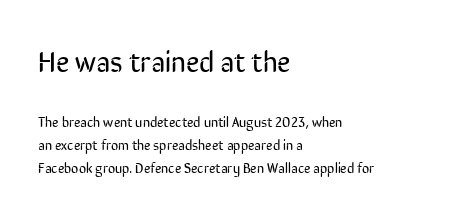
{"serif": "no", "italic": "no", "bold": "no", "weight": "regular", "width": "condensed", "stroke_contrast": "low", "x_height": "medium", "monospaced": "no", "underline": "no", "align": "left", "line_spacing": "normal", "line_spacing_ratio": 1.67, "letter_spacing": "normal", "letter_spacing_em": 0.0, "larger_block": "first", "size_ratio": 2.07, "glyph_px": 29}
